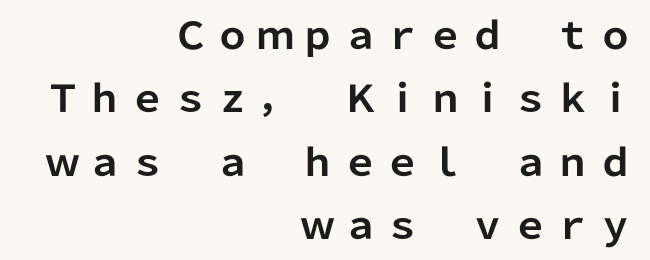
The image shows 37 px bold sans-serif type, upright; set right-aligned, line spacing 1.71x, not underlined; low stroke contrast and a medium x-height.
